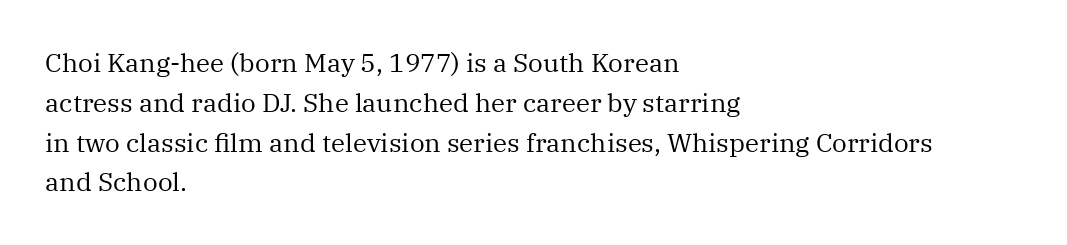
Nobody touched the tracking dial on this one. Line starts are locked; line ends wander. The block of text has a typical density, with ordinary space between rows. The glyphs are unaccompanied by any horizontal stroke below them. Notice how the stems are strictly vertical — no italics here. These glyphs show unthickened strokes, regular width or finer.
